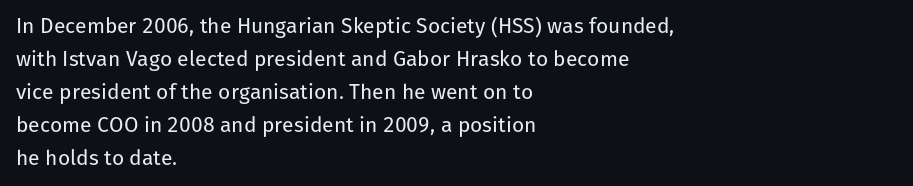
{"italic": "no", "bold": "no", "underline": "no", "align": "left", "line_spacing": "normal", "line_spacing_ratio": 1.57, "letter_spacing": "normal", "letter_spacing_em": 0.0, "glyph_px": 21}
